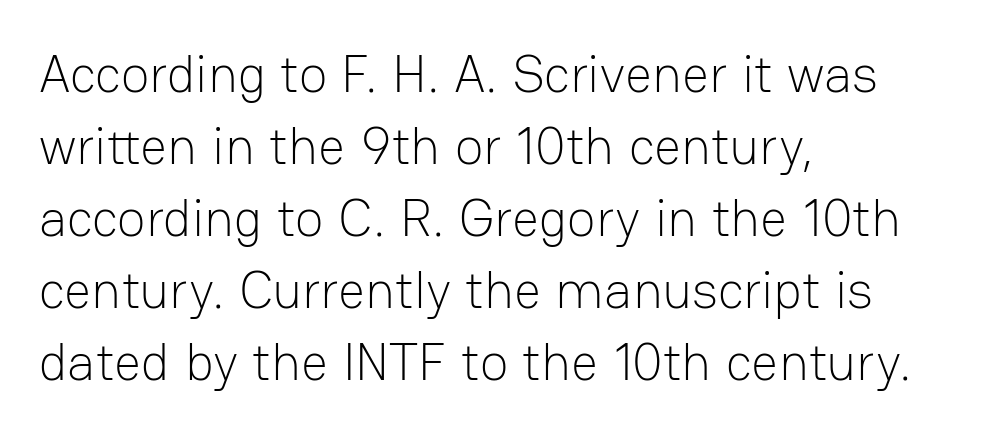
Q: Is the text bold? A: No.
Q: Is the text italic (slanted)? A: No, it is upright.
Q: Is the typeface a serif or a sans-serif typeface? A: Sans-serif.
Q: Is the text underlined? A: No.
Q: How is the paragraph aligned? A: Left-aligned.
Q: Is the spacing between letters normal or unusually wide? A: Normal.
Q: Is the spacing between lines tight, normal or loose? A: Normal.
Q: Width (condensed, normal, or wide)? A: Normal.
Q: Stroke contrast? A: Low.
Q: x-height? A: Medium.
Q: Monospaced? A: No.
